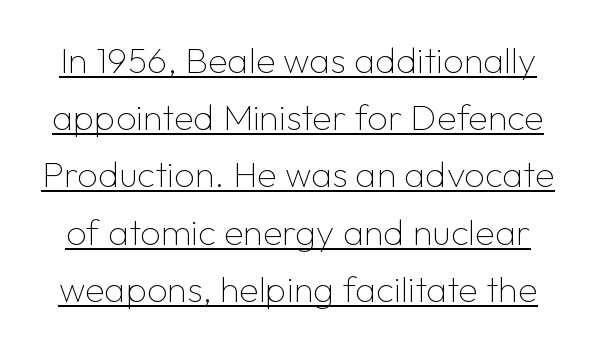
{"serif": "no", "italic": "no", "bold": "no", "weight": "thin", "width": "normal", "stroke_contrast": "low", "x_height": "medium", "monospaced": "no", "underline": "yes", "line_spacing": "normal", "line_spacing_ratio": 1.59, "letter_spacing": "normal", "letter_spacing_em": 0.0, "glyph_px": 36}
